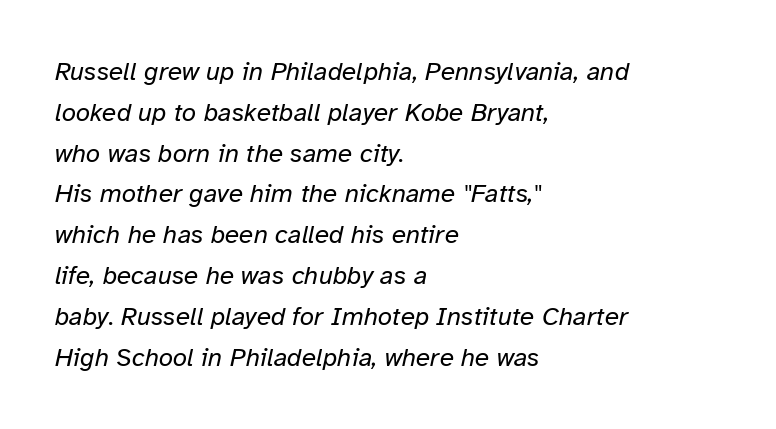
The image shows 26 px text type, italic (leaning right); set left-aligned, normal line spacing (1.57x), normal letter spacing, not underlined.
